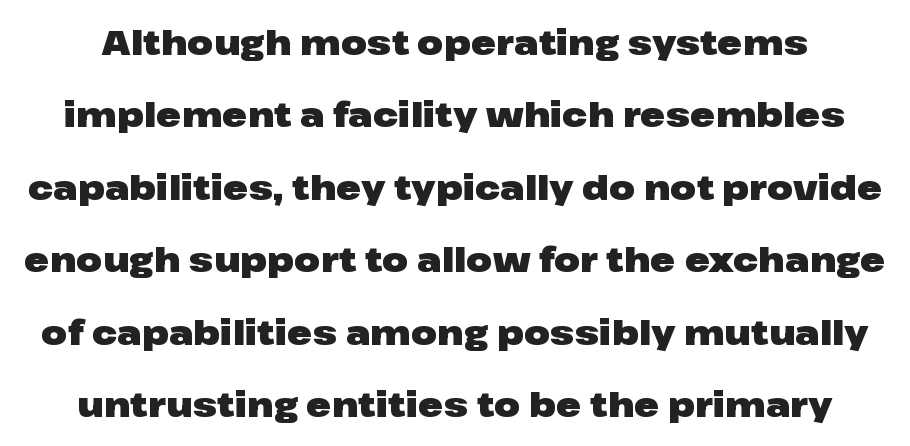
Check where the strokes stop: nothing finishes them off — pure sans. This is the regular roman posture of the typeface. Look at the stroke-to-counter ratio: heavy, a bold. This sample has the flowing, uneven cadence of proportional lettering. There is no visible air inserted between adjacent glyphs.
